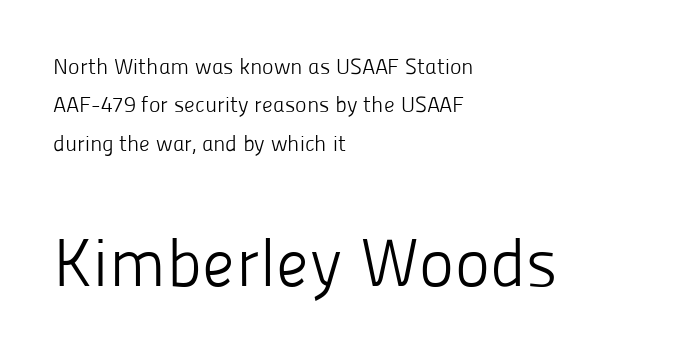
{"serif": "no", "italic": "no", "bold": "no", "weight": "light", "width": "normal", "stroke_contrast": "low", "x_height": "medium", "monospaced": "no", "underline": "no", "align": "left", "line_spacing_ratio": 1.75, "letter_spacing": "normal", "letter_spacing_em": 0.0, "larger_block": "second", "size_ratio": 3.05, "glyph_px": 67}
